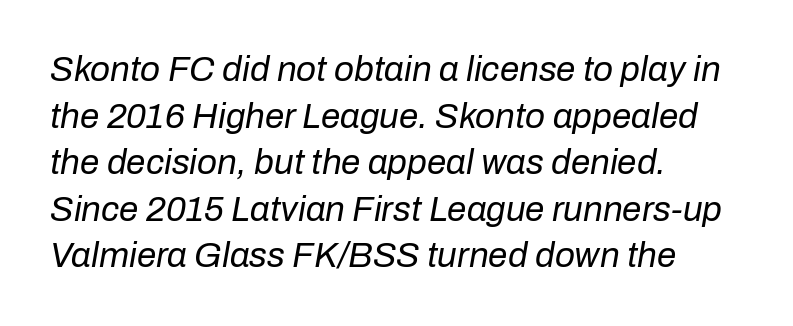
The image shows 35 px regular-weight type, italic (leaning right); set left-aligned, normal line spacing (1.33x), normal letter spacing, not underlined; low stroke contrast and a medium x-height.
